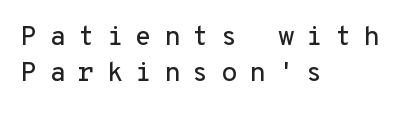
{"italic": "no", "underline": "no", "align": "left", "line_spacing": "normal", "line_spacing_ratio": 1.33, "letter_spacing": "wide", "letter_spacing_em": 0.44, "glyph_px": 27}
